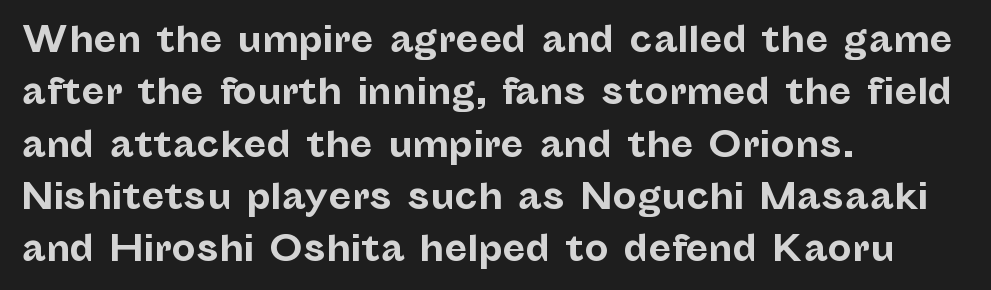
The image shows 34 px bold sans-serif type, upright; set left-aligned, normal line spacing (1.54x), normal letter spacing, not underlined; low stroke contrast and a medium x-height.
